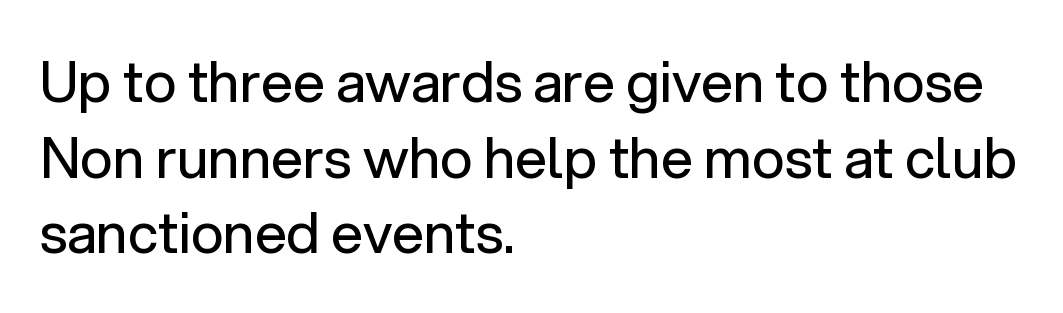
The image shows 56 px regular-weight sans-serif type, upright; set left-aligned, normal line spacing (1.35x), normal letter spacing, not underlined; low stroke contrast and a medium x-height.
